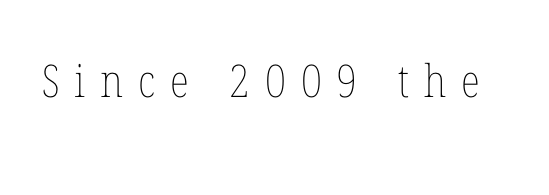
Q: Is the text bold? A: No.
Q: Is the text italic (slanted)? A: No, it is upright.
Q: Is the text underlined? A: No.
Q: Is the spacing between letters normal or unusually wide? A: Unusually wide.
Q: Width (condensed, normal, or wide)? A: Condensed.
Q: Stroke contrast? A: Low.
Q: x-height? A: Medium.
Q: Monospaced? A: No.
